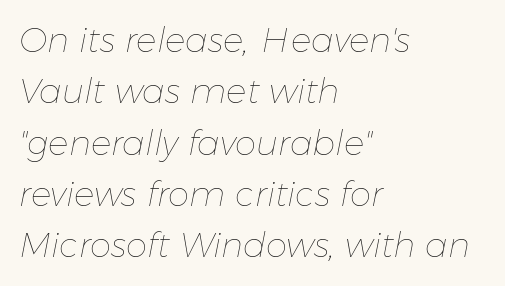
You could not count columns in this text — the font is proportionally spaced. This rendering uses left alignment, leaving the right contour irregular. Summary of vertical rhythm: regular, with standard interline spacing. This rendering leaves character spacing at its baseline value. Characters are canted at an angle relative to the baseline's perpendicular. Heft: none added — not bold.
